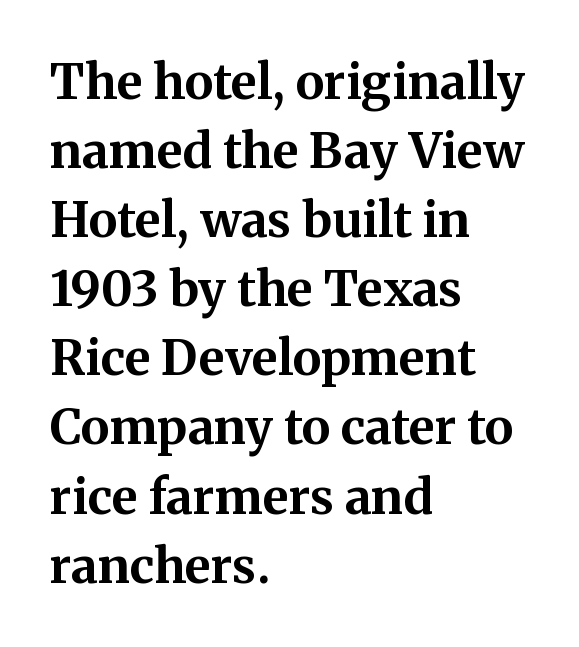
Honestly, the row spacing looks completely unremarkable. I'd call this a serif setting — the letters wear small feet. Nothing unusual about the tracking: characters are spaced as the font intends. Any mark beneath the type? The region is blank. This sample has the flowing, uneven cadence of proportional lettering. Pretty heavy lettering here — definitely bold.
